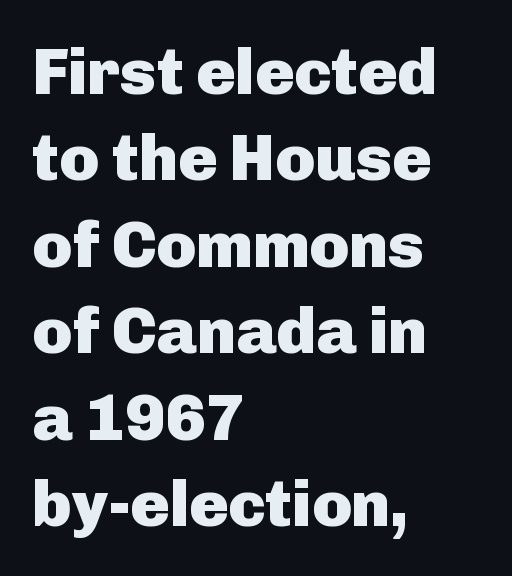
The sample has been set heavy, in full bold. Italic? Not at all — the glyphs are vertical. This sample has the flowing, uneven cadence of proportional lettering. Does the leading feel generous? No, just average. These lines stack with their left ends in a neat column. Only glyphs here, with clear space below each row.
